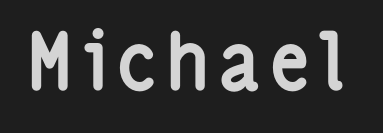
The image shows 78 px semibold, condensed sans-serif type, upright; set not underlined; low stroke contrast and a medium x-height.
